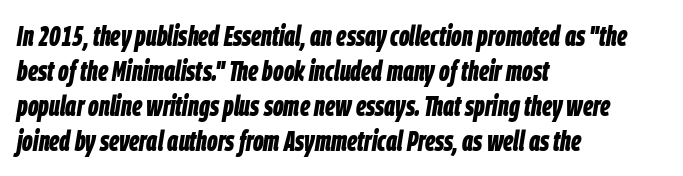
{"italic": "yes", "lean": "right", "slant_degrees": 9, "bold": "yes", "weight": "bold", "width": "condensed", "stroke_contrast": "low", "x_height": "large", "monospaced": "no", "underline": "no", "align": "left", "line_spacing_ratio": 1.21, "letter_spacing": "normal", "letter_spacing_em": 0.0, "glyph_px": 29}
